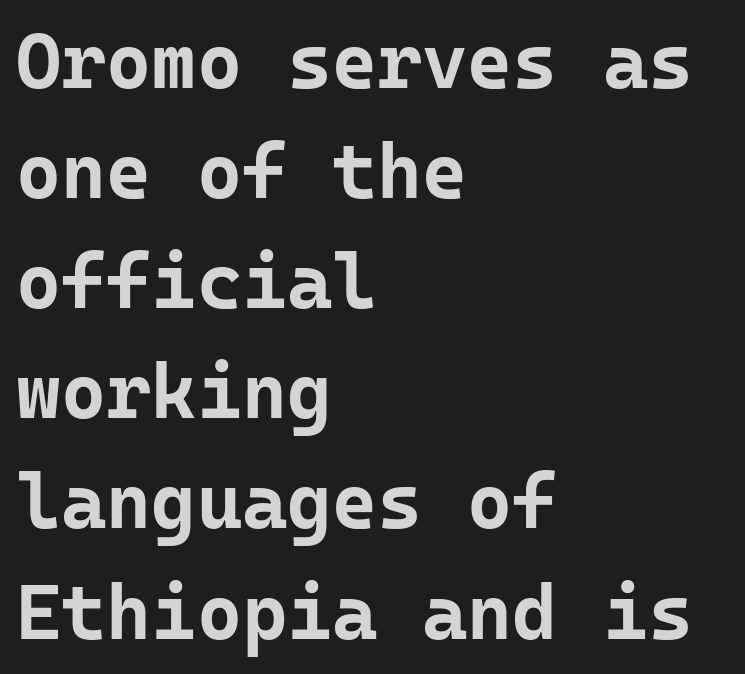
{"serif": "no", "italic": "no", "bold": "yes", "weight": "bold", "width": "normal", "stroke_contrast": "low", "x_height": "medium", "monospaced": "yes", "underline": "no", "align": "left", "line_spacing": "normal", "line_spacing_ratio": 1.43, "letter_spacing": "normal", "letter_spacing_em": 0.0, "glyph_px": 77}
